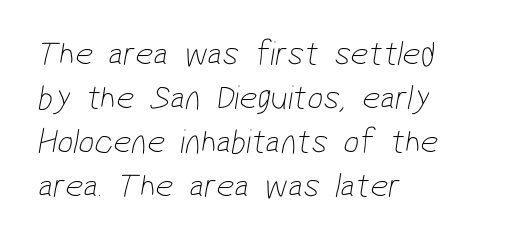
The strokes are not fattened; the text isn't bold. Compared with a centered layout, this one pins lines to the left instead. Compared with typical paragraphs, the rows here are spaced about the same. Regarding serifs, this sample does without them. The space beneath each line is pristine and unruled. Is the letter spacing exaggerated? No — it looks like the ordinary default.
